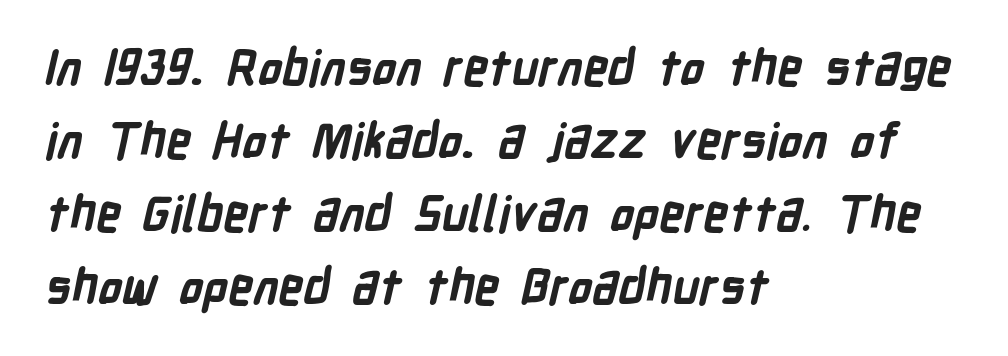
Check under the words: just untouched page. As a designer I'd log this as weight 700, bold. The letterforms sit shoulder to shoulder at normal distance. Note the varied advance widths — an 'i' is clearly narrower than an 'm'. Does the leading feel generous? No, just average. Nope, no serifs anywhere on these letters.
